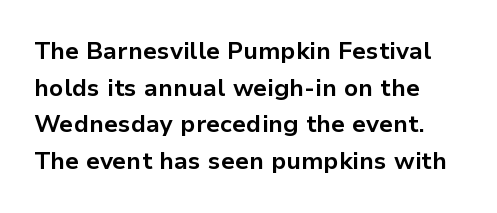
Q: Is the text bold? A: Yes.
Q: Is the text italic (slanted)? A: No, it is upright.
Q: Is the text underlined? A: No.
Q: How is the paragraph aligned? A: Left-aligned.
Q: Is the spacing between letters normal or unusually wide? A: Normal.
Q: Is the spacing between lines tight, normal or loose? A: Normal.
